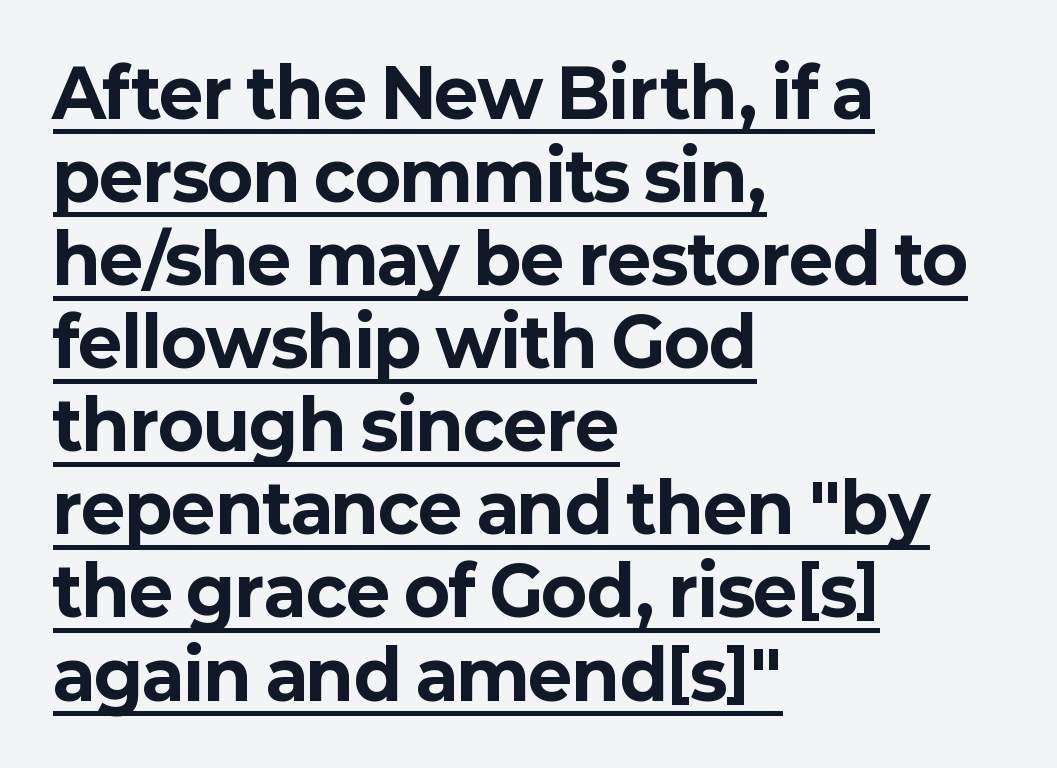
The typesetter chose a ragged-right arrangement here. Posture: vertical. The type is set solid horizontally, with unmodified tracking. Looks like someone drew a line under every word here.
